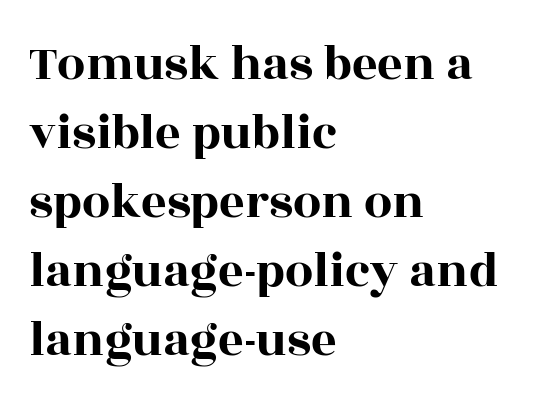
Posture: vertical. Baseline-to-baseline distance is the conventional proportion of letter height. The words here are not underlined. The lines in this sample share a left origin and differ only in where they stop. Look at the bottom of the vertical strokes: they flare into serifs here. Each word holds together tightly as a unit, with standard inter-letter gaps.
